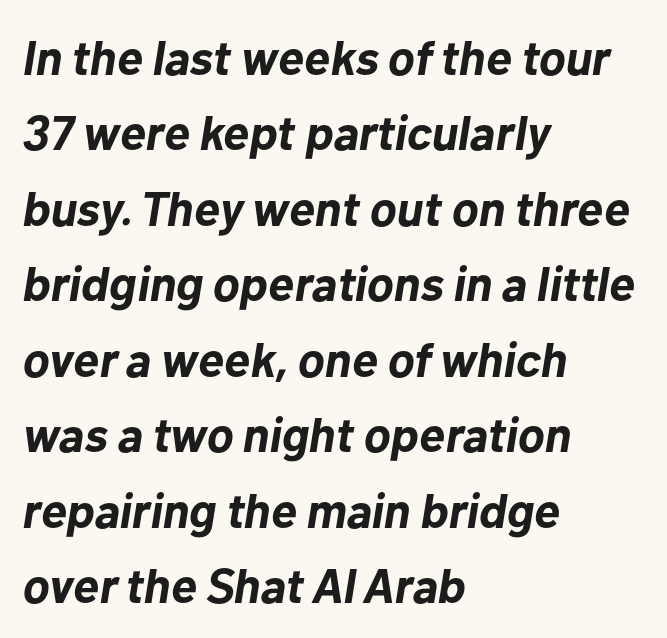
{"italic": "yes", "lean": "right", "slant_degrees": 10, "bold": "yes", "weight": "bold", "width": "normal", "stroke_contrast": "low", "x_height": "medium", "monospaced": "no", "underline": "no", "align": "left", "line_spacing": "normal", "line_spacing_ratio": 1.54, "letter_spacing": "normal", "letter_spacing_em": 0.0, "glyph_px": 49}
